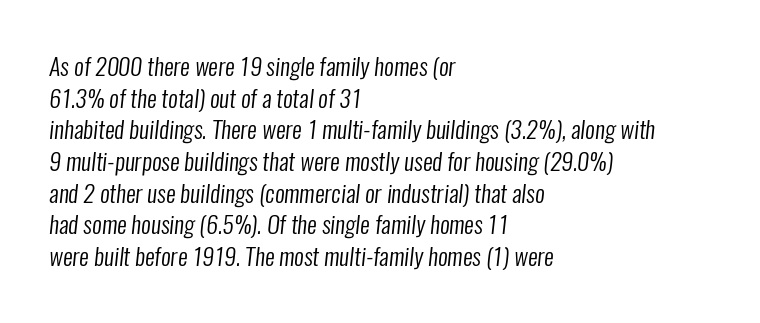
The image shows 24 px text type; set left-aligned, normal line spacing (1.32x), normal letter spacing, not underlined.
